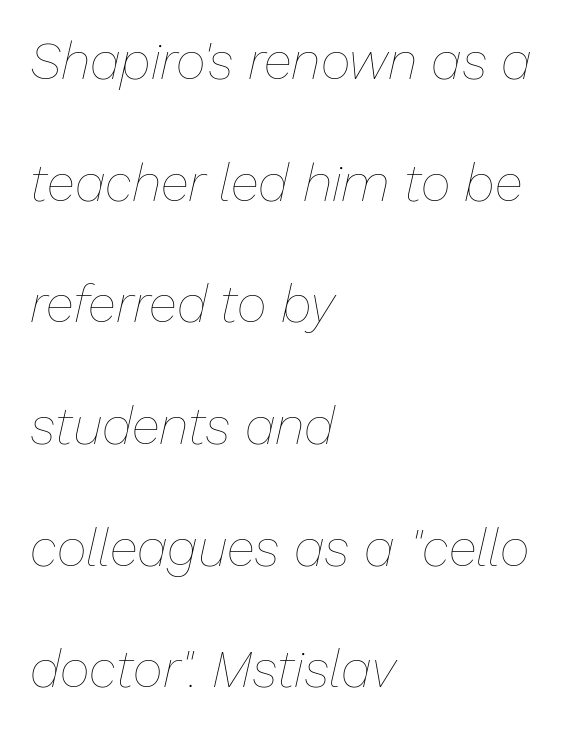
The image shows 52 px thin type, italic (leaning right); set left-aligned, loose line spacing (2.34x), normal letter spacing, not underlined; low stroke contrast and a medium x-height.
